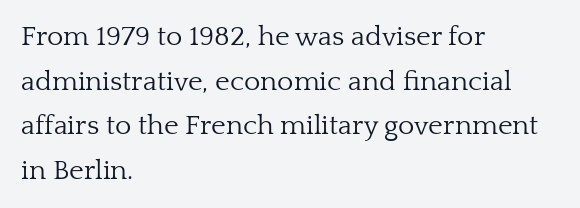
{"serif": "yes", "italic": "no", "bold": "no", "weight": "light", "width": "normal", "stroke_contrast": "low", "x_height": "medium", "monospaced": "no", "underline": "no", "align": "left", "line_spacing": "normal", "line_spacing_ratio": 1.59, "letter_spacing": "normal", "letter_spacing_em": 0.0, "glyph_px": 28}
